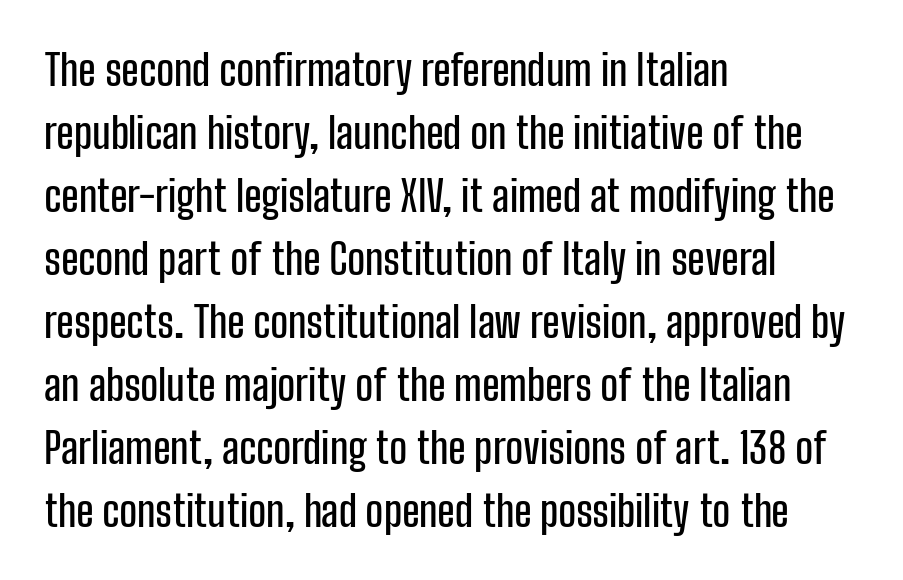
Looks like regular typesetting: each glyph gets only the width it needs. Unmarked baselines from the first word to the last. Where is the straight margin? On the left. Regarding leading, the lines here are spaced in the standard way.
